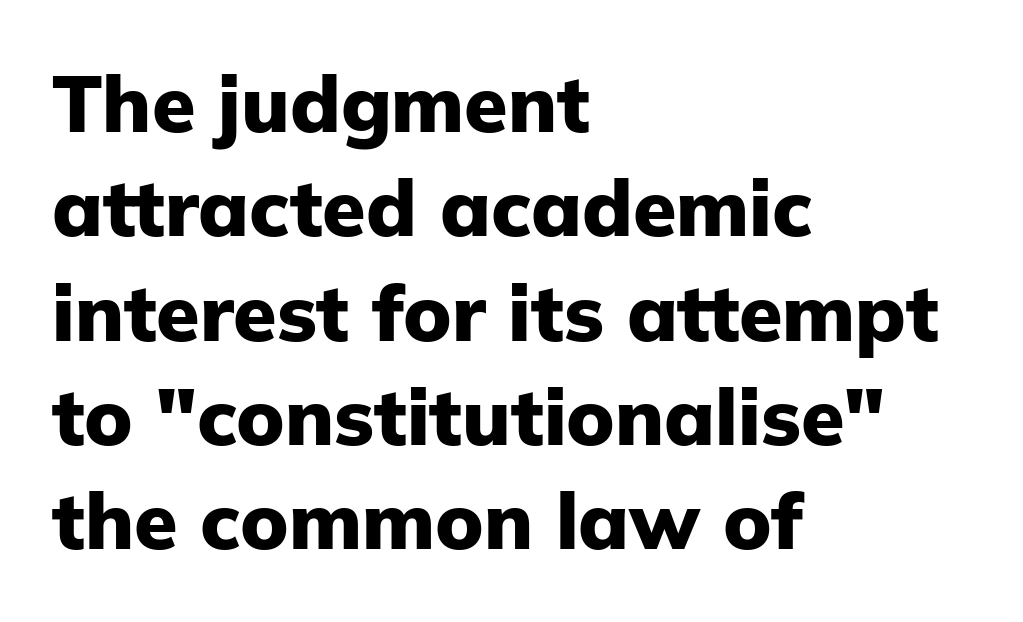
{"serif": "no", "italic": "no", "bold": "yes", "weight": "heavy", "width": "normal", "stroke_contrast": "low", "x_height": "medium", "monospaced": "no", "underline": "no", "align": "left", "line_spacing": "normal", "line_spacing_ratio": 1.32, "letter_spacing": "normal", "letter_spacing_em": 0.0, "glyph_px": 79}
